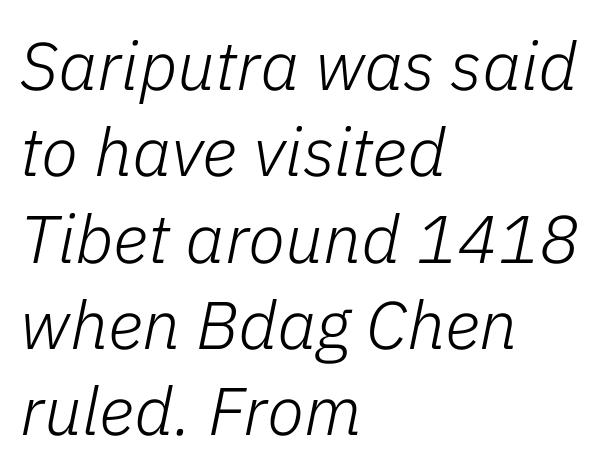
The image shows 68 px light type, italic (leaning right); set left-aligned, normal line spacing (1.27x), normal letter spacing, not underlined; low stroke contrast and a medium x-height.
